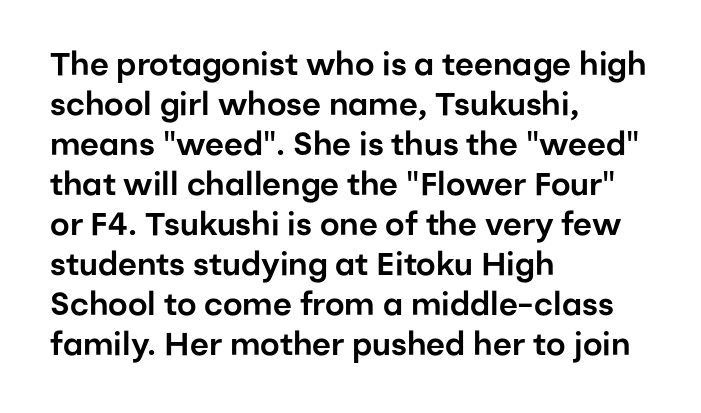
The typesetter chose a ragged-right arrangement here. Is there much room between lines? A standard amount, neither cramped nor airy. In terms of letterspacing, this is plain default setting. The typeface chosen for these lines omits serifs.
